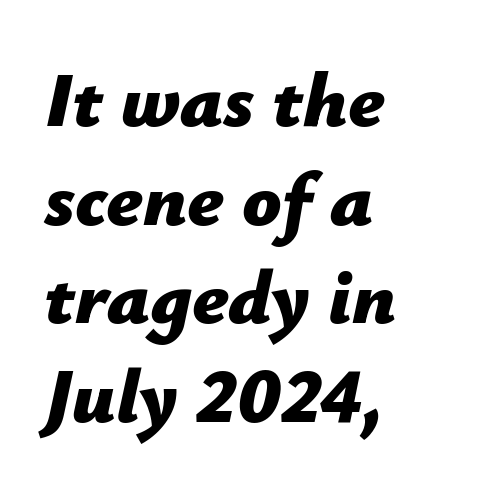
Q: Is the text bold? A: Yes.
Q: Is the text italic (slanted)? A: Yes, it leans right by about 12 degrees.
Q: Is the text underlined? A: No.
Q: How is the paragraph aligned? A: Left-aligned.
Q: Is the spacing between letters normal or unusually wide? A: Normal.
Q: Is the spacing between lines tight, normal or loose? A: Normal.
Q: Width (condensed, normal, or wide)? A: Normal.
Q: Stroke contrast? A: Low.
Q: x-height? A: Medium.
Q: Monospaced? A: No.
